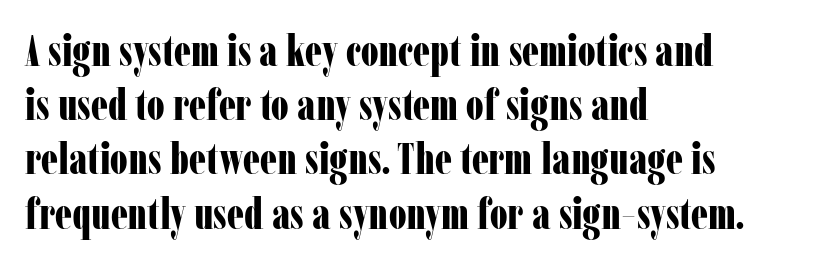
{"serif": "yes", "italic": "no", "bold": "yes", "weight": "bold", "width": "condensed", "stroke_contrast": "low", "x_height": "medium", "monospaced": "no", "underline": "no", "align": "left", "line_spacing": "normal", "line_spacing_ratio": 1.26, "letter_spacing": "normal", "letter_spacing_em": 0.0, "glyph_px": 43}
